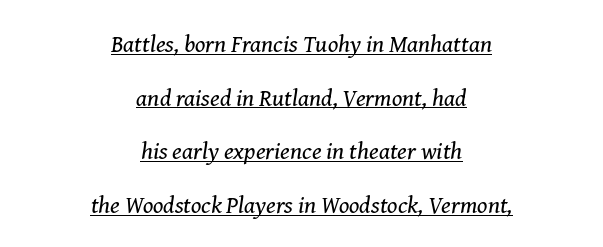
Q: Is the text bold? A: No.
Q: Is the text italic (slanted)? A: Yes, it leans right by about 8 degrees.
Q: Is the text underlined? A: Yes.
Q: How is the paragraph aligned? A: Centered.
Q: Is the spacing between letters normal or unusually wide? A: Normal.
Q: Is the spacing between lines tight, normal or loose? A: Loose.
